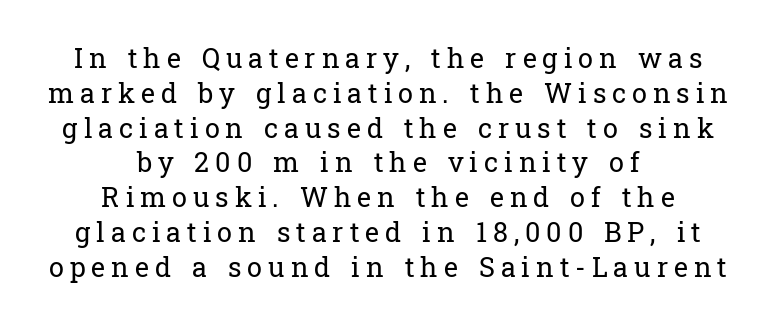
Q: Is the text bold? A: No.
Q: Is the text italic (slanted)? A: No, it is upright.
Q: Is the text underlined? A: No.
Q: How is the paragraph aligned? A: Centered.
Q: Is the spacing between letters normal or unusually wide? A: Unusually wide.
Q: Is the spacing between lines tight, normal or loose? A: Normal.
